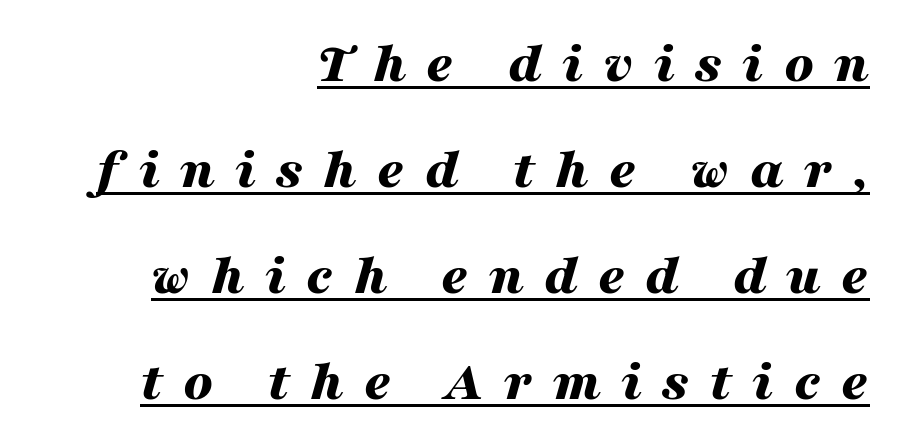
Q: Is the text bold? A: Yes.
Q: Is the text italic (slanted)? A: Yes, it leans right by about 16 degrees.
Q: Is the text underlined? A: Yes.
Q: How is the paragraph aligned? A: Right-aligned.
Q: Is the spacing between letters normal or unusually wide? A: Unusually wide.
Q: Width (condensed, normal, or wide)? A: Wide.
Q: Stroke contrast? A: Medium.
Q: x-height? A: Medium.
Q: Monospaced? A: No.
